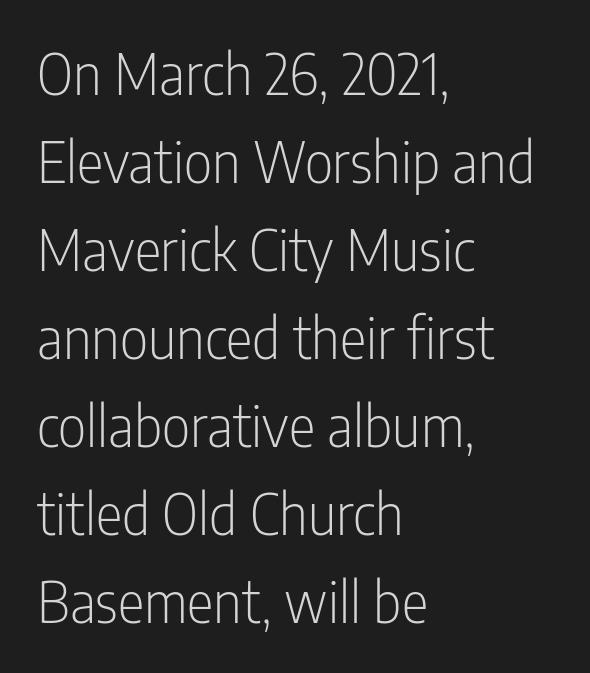
A typesetter would call this zero additional tracking. Nothing sits at the stroke ends, so this counts as sans-serif. This block has exactly the height ordinary leading produces. Spacing verdict: proportional, widths tailored to each character.
